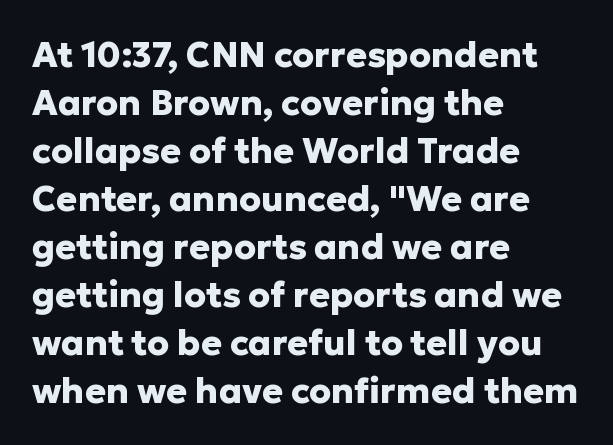
Q: Is the text bold? A: Yes.
Q: Is the text italic (slanted)? A: No, it is upright.
Q: Is the typeface a serif or a sans-serif typeface? A: Sans-serif.
Q: Is the text underlined? A: No.
Q: How is the paragraph aligned? A: Left-aligned.
Q: Is the spacing between letters normal or unusually wide? A: Normal.
Q: Is the spacing between lines tight, normal or loose? A: Normal.
Q: Width (condensed, normal, or wide)? A: Normal.
Q: Stroke contrast? A: Low.
Q: x-height? A: Medium.
Q: Monospaced? A: No.
